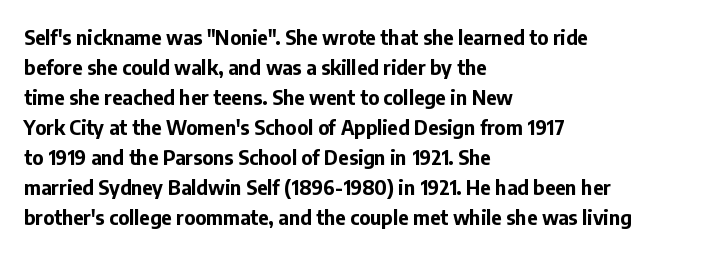
Alignment: flush left. Tall strokes in this sample are plumb rather than angled. Successive baselines arrive at the customary interval. The rendering uses a bold face; every stroke is thick and dark. The specimen omits any rule beneath the text block's lines. Short note: letters normally spaced.
